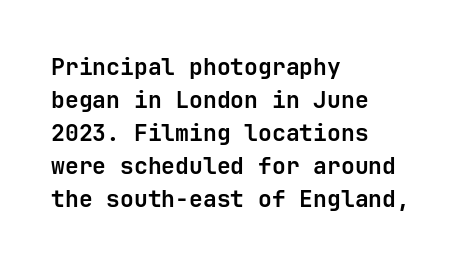
The image shows 23 px bold type, upright; set left-aligned, normal line spacing (1.43x), normal letter spacing, not underlined.
